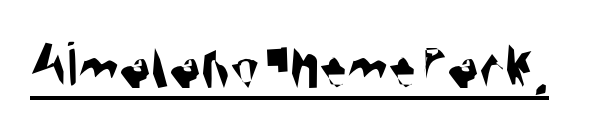
The image shows 66 px condensed sans-serif type; set normal letter spacing, underlined; medium stroke contrast and a large x-height.
